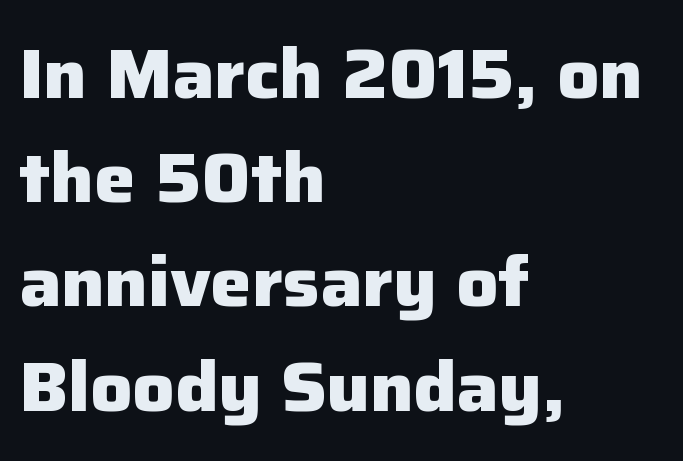
{"serif": "no", "italic": "no", "bold": "yes", "weight": "heavy", "width": "normal", "stroke_contrast": "low", "x_height": "medium", "monospaced": "no", "underline": "no", "align": "left", "line_spacing": "normal", "line_spacing_ratio": 1.51, "letter_spacing": "normal", "letter_spacing_em": 0.0, "glyph_px": 69}
